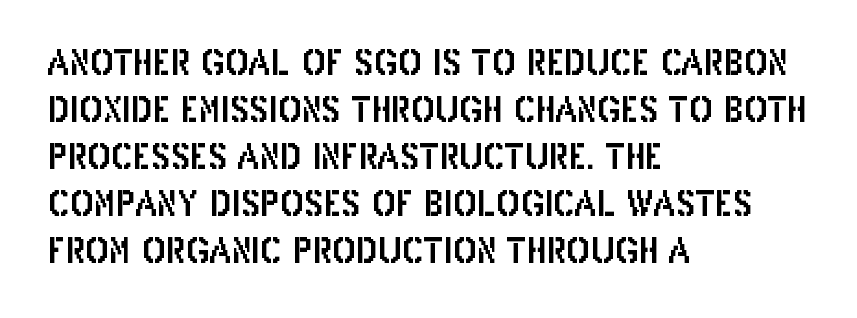
{"serif": "no", "italic": "no", "width": "condensed", "stroke_contrast": "low", "x_height": "large", "monospaced": "no", "underline": "no", "align": "left", "line_spacing": "normal", "line_spacing_ratio": 1.34, "letter_spacing": "normal", "letter_spacing_em": 0.0, "glyph_px": 35}
